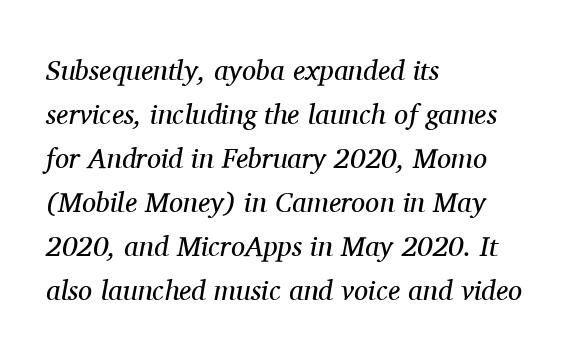
The image shows 28 px regular-weight serif type, italic (leaning right); set left-aligned, normal line spacing (1.57x), normal letter spacing, not underlined; medium stroke contrast and a medium x-height.
